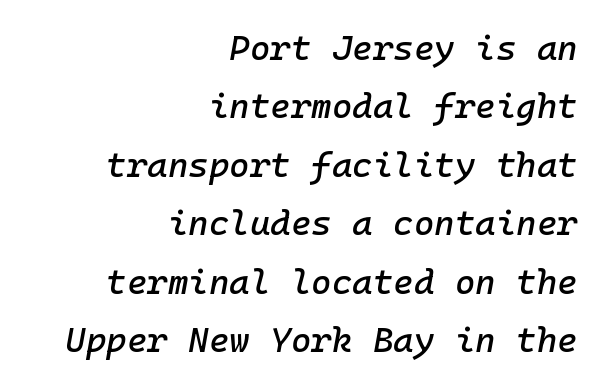
Q: Is the text italic (slanted)? A: Yes, it leans right by about 10 degrees.
Q: Is the text underlined? A: No.
Q: How is the paragraph aligned? A: Right-aligned.
Q: Is the spacing between letters normal or unusually wide? A: Normal.
Q: Is the spacing between lines tight, normal or loose? A: Normal.
Q: Width (condensed, normal, or wide)? A: Normal.
Q: Stroke contrast? A: Low.
Q: x-height? A: Medium.
